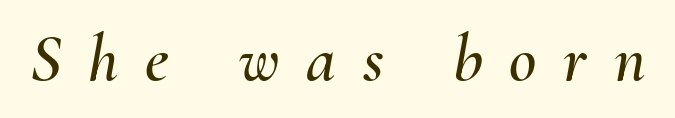
The image shows 67 px text type, italic (leaning right); set unusually wide letter spacing (+0.4 em), not underlined; medium stroke contrast and a small x-height.
